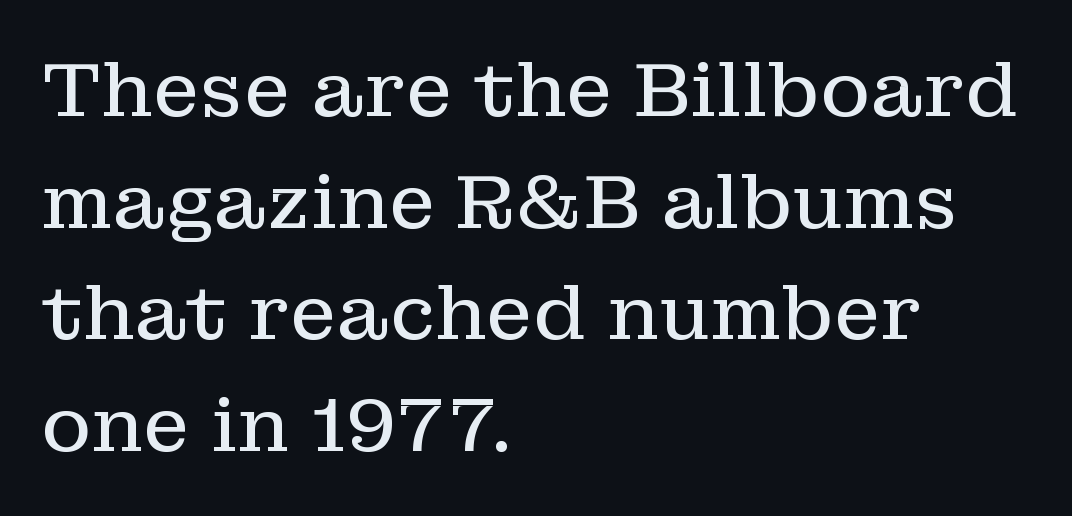
The image shows 76 px regular-weight serif type, upright; set left-aligned, normal line spacing (1.47x), normal letter spacing, not underlined; low stroke contrast and a medium x-height.
